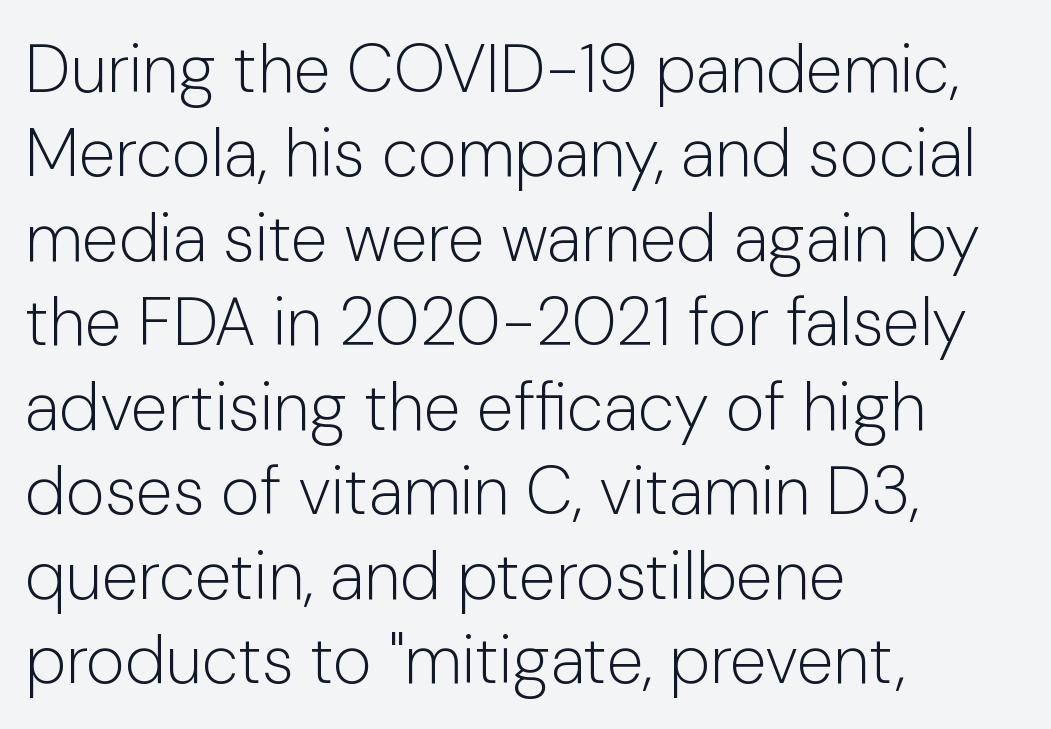
Q: Is the text bold? A: No.
Q: Is the text italic (slanted)? A: No, it is upright.
Q: Is the typeface a serif or a sans-serif typeface? A: Sans-serif.
Q: Is the text underlined? A: No.
Q: How is the paragraph aligned? A: Left-aligned.
Q: Is the spacing between letters normal or unusually wide? A: Normal.
Q: Is the spacing between lines tight, normal or loose? A: Normal.
Q: Width (condensed, normal, or wide)? A: Normal.
Q: Stroke contrast? A: Low.
Q: x-height? A: Medium.
Q: Monospaced? A: No.
